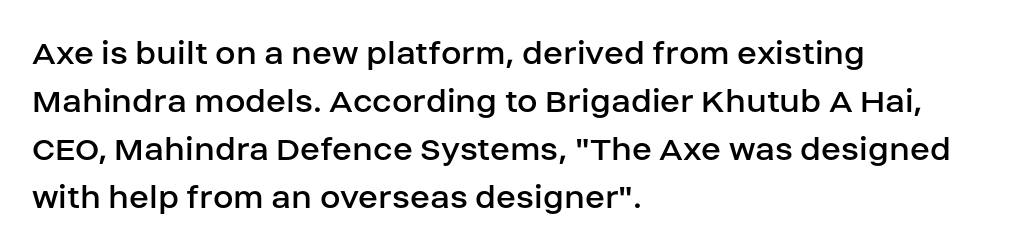
{"serif": "no", "italic": "no", "bold": "no", "weight": "regular", "width": "normal", "stroke_contrast": "low", "x_height": "large", "monospaced": "no", "underline": "no", "align": "left", "line_spacing": "normal", "line_spacing_ratio": 1.3, "letter_spacing": "normal", "letter_spacing_em": 0.0, "glyph_px": 37}
